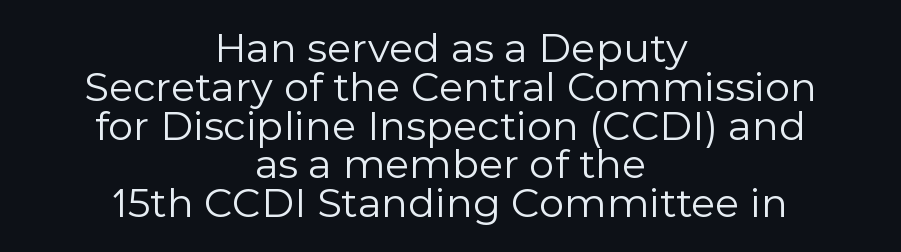
Q: Is the text bold? A: No.
Q: Is the text italic (slanted)? A: No, it is upright.
Q: Is the typeface a serif or a sans-serif typeface? A: Sans-serif.
Q: Is the text underlined? A: No.
Q: How is the paragraph aligned? A: Centered.
Q: Is the spacing between letters normal or unusually wide? A: Normal.
Q: Is the spacing between lines tight, normal or loose? A: Tight.
Q: Width (condensed, normal, or wide)? A: Normal.
Q: x-height? A: Medium.
Q: Monospaced? A: No.
